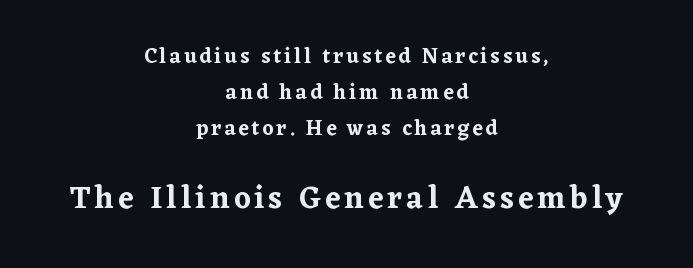
Leftover space on each line is divided equally before and after the words. Does the type have serifs? Yes, each stem ends in a small foot. A clean baseline with only descenders dipping below it. The face used here is proportionally spaced, like ordinary book or web type. Look at the glyph heights: the lower group is clearly the bigger setting. It's the straight-up-and-down kind of type.
